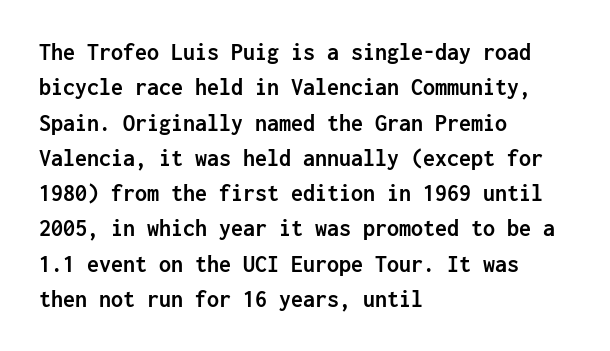
{"italic": "no", "bold": "yes", "underline": "no", "align": "left", "line_spacing": "normal", "line_spacing_ratio": 1.47, "letter_spacing": "normal", "letter_spacing_em": 0.0, "glyph_px": 24}
